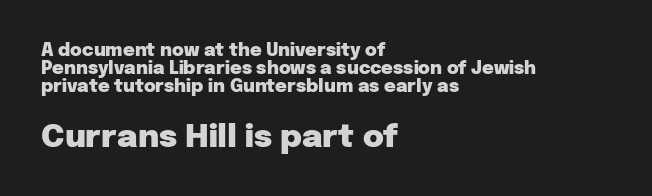
Q: Is the text bold? A: Yes.
Q: Is the text italic (slanted)? A: No, it is upright.
Q: Is the typeface a serif or a sans-serif typeface? A: Sans-serif.
Q: Is the text underlined? A: No.
Q: How is the paragraph aligned? A: Left-aligned.
Q: Is the spacing between letters normal or unusually wide? A: Normal.
Q: Is the spacing between lines tight, normal or loose? A: Tight.
Q: Which block of text is set in a larger size, the first (top) or the second (bottom)? A: The second (bottom) one.
Q: Width (condensed, normal, or wide)? A: Normal.
Q: Stroke contrast? A: Low.
Q: x-height? A: Medium.
Q: Monospaced? A: No.
